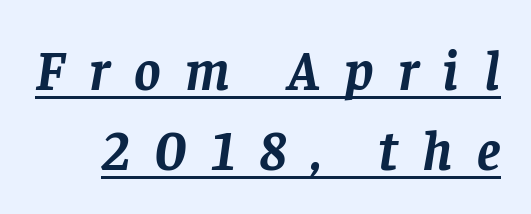
The image shows 56 px semibold serif type, italic (leaning right); set normal line spacing (1.42x), unusually wide letter spacing (+0.44 em), underlined; low stroke contrast and a large x-height.
